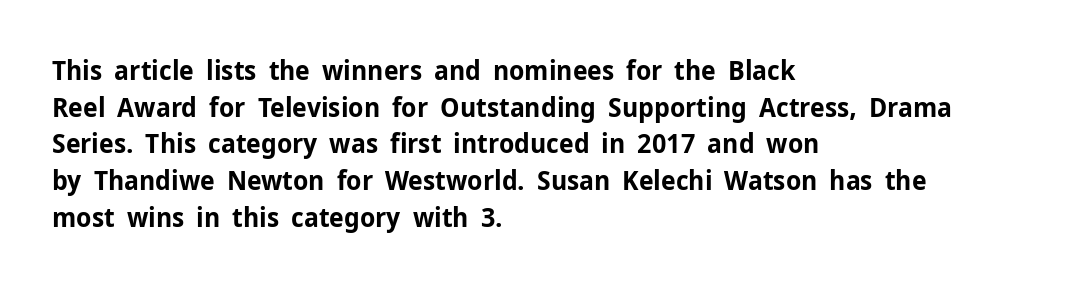
Casual observation: everything's shoved over to the left. Look at the tracking — it's just the regular setting, nothing added. The rendering uses a moderate line-height, typical for paragraphs. Decoration check: the copy has no underline. The face used here has the dense, thick strokes of a bold. The typography opts for an upright posture over an oblique one.
